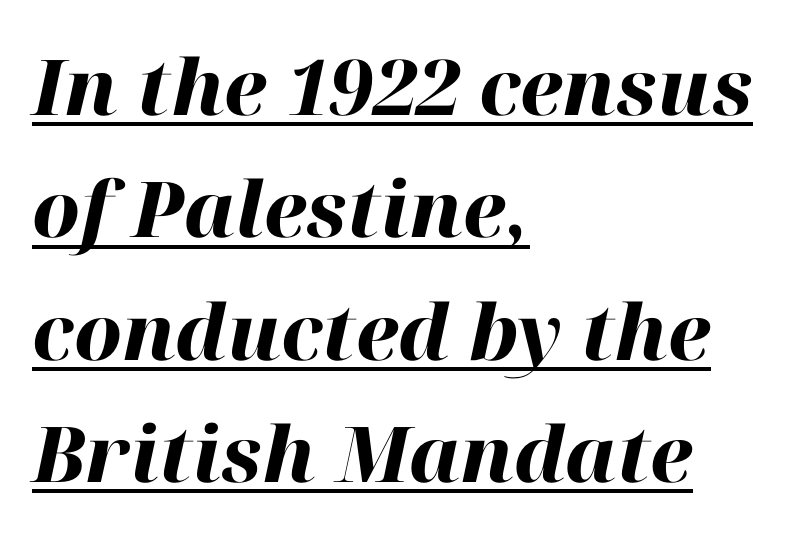
{"italic": "yes", "lean": "right", "slant_degrees": 12, "bold": "yes", "weight": "heavy", "width": "normal", "stroke_contrast": "high", "x_height": "medium", "monospaced": "no", "underline": "yes", "align": "left", "line_spacing": "normal", "line_spacing_ratio": 1.59, "letter_spacing": "normal", "letter_spacing_em": 0.0, "glyph_px": 77}
